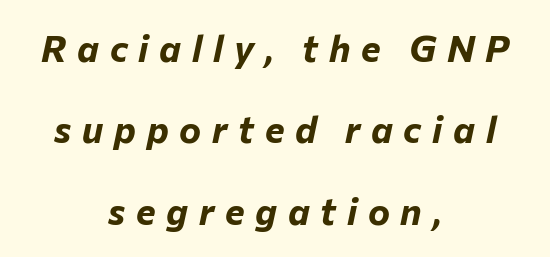
The image shows 37 px bold type, italic (leaning right); set centered, loose line spacing (2.2x), unusually wide letter spacing (+0.29 em), not underlined; low stroke contrast and a medium x-height.
